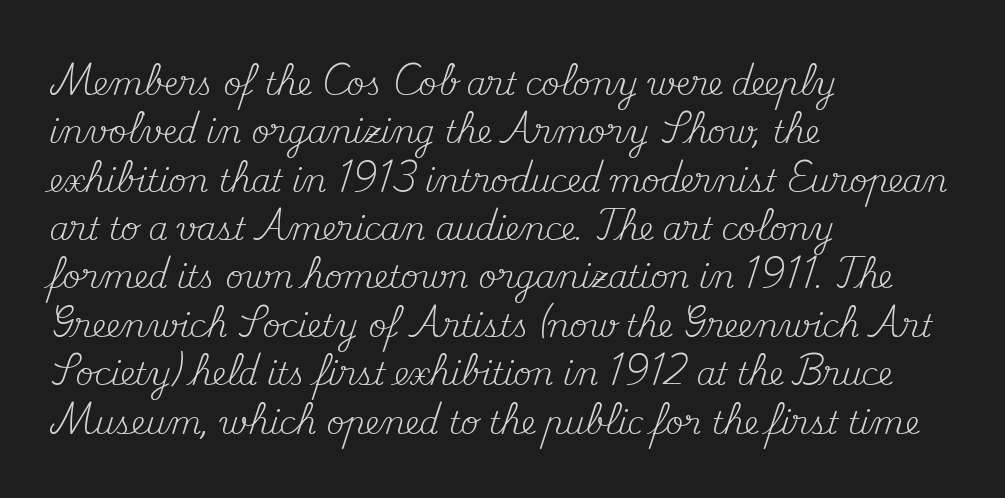
Q: Is the text bold? A: No.
Q: Is the text italic (slanted)? A: Yes.
Q: Is the typeface a serif or a sans-serif typeface? A: Serif.
Q: Is the text underlined? A: No.
Q: How is the paragraph aligned? A: Left-aligned.
Q: Is the spacing between letters normal or unusually wide? A: Normal.
Q: Is the spacing between lines tight, normal or loose? A: Normal.
Q: Width (condensed, normal, or wide)? A: Normal.
Q: Stroke contrast? A: Medium.
Q: x-height? A: Small.
Q: Monospaced? A: No.
